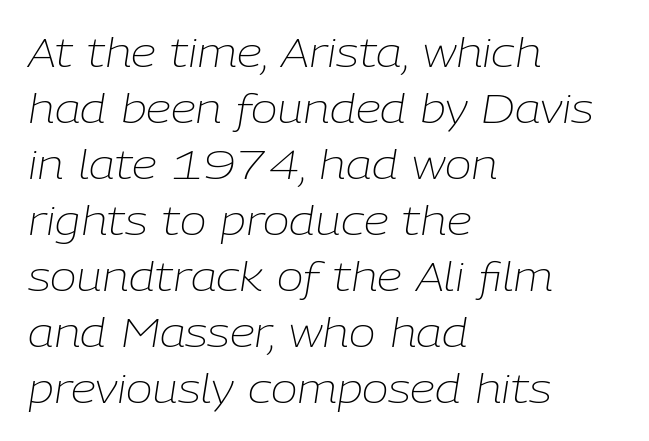
{"italic": "yes", "lean": "right", "slant_degrees": 9, "bold": "no", "weight": "light", "width": "normal", "stroke_contrast": "low", "x_height": "medium", "monospaced": "no", "underline": "no", "align": "left", "line_spacing": "normal", "line_spacing_ratio": 1.4, "letter_spacing": "normal", "letter_spacing_em": 0.0, "glyph_px": 40}
